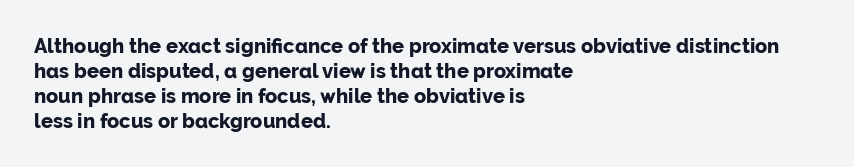
Q: Is the text bold? A: Yes.
Q: Is the text italic (slanted)? A: No, it is upright.
Q: Is the text underlined? A: No.
Q: How is the paragraph aligned? A: Left-aligned.
Q: Is the spacing between letters normal or unusually wide? A: Normal.
Q: Is the spacing between lines tight, normal or loose? A: Normal.
